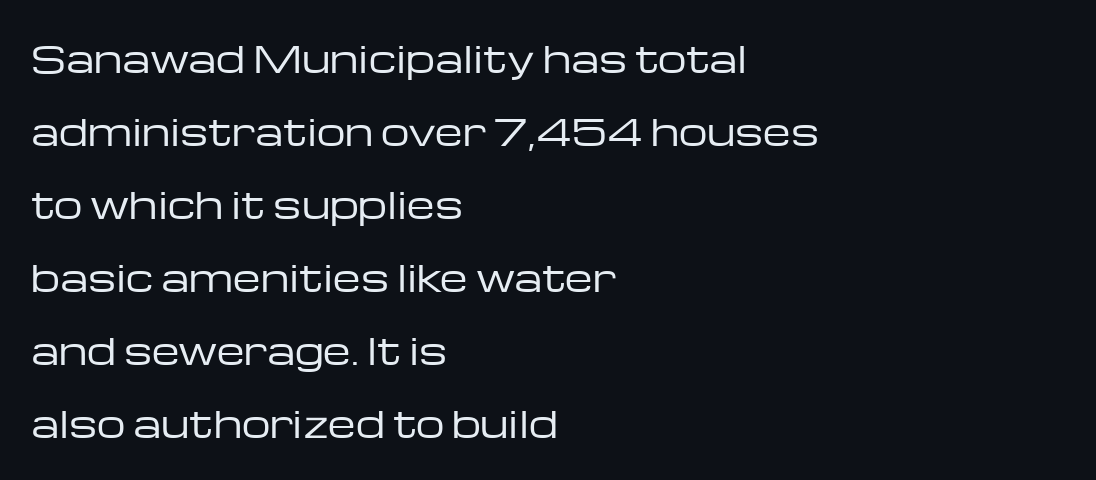
Q: Is the text bold? A: No.
Q: Is the text italic (slanted)? A: No, it is upright.
Q: Is the typeface a serif or a sans-serif typeface? A: Sans-serif.
Q: Is the text underlined? A: No.
Q: How is the paragraph aligned? A: Left-aligned.
Q: Is the spacing between letters normal or unusually wide? A: Normal.
Q: Is the spacing between lines tight, normal or loose? A: Loose.
Q: Width (condensed, normal, or wide)? A: Wide.
Q: Stroke contrast? A: Low.
Q: x-height? A: Medium.
Q: Monospaced? A: No.
